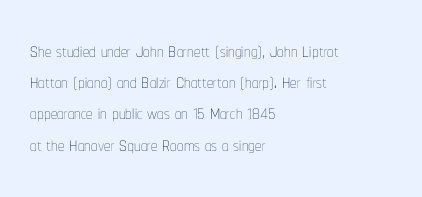
One-word summary of the alignment: left. In terms of letterspacing, this is plain default setting. The words here are not underlined. The characters are drawn with everyday or finer stroke widths. The letters stand straight up with perfectly vertical stems.
